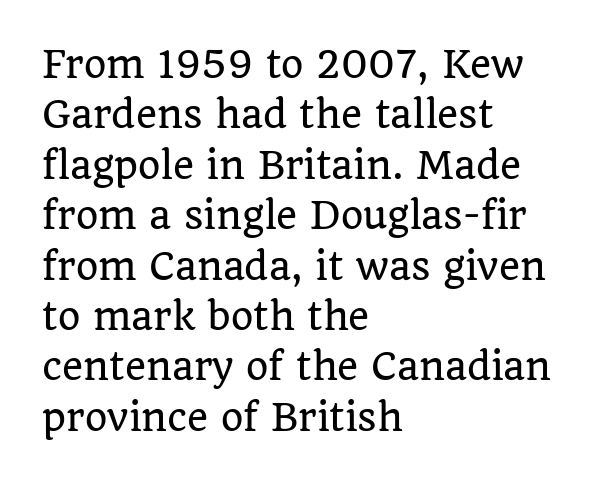
{"serif": "yes", "italic": "no", "width": "normal", "stroke_contrast": "low", "x_height": "large", "monospaced": "no", "underline": "no", "align": "left", "line_spacing": "normal", "line_spacing_ratio": 1.4, "letter_spacing": "normal", "letter_spacing_em": 0.0, "glyph_px": 36}
